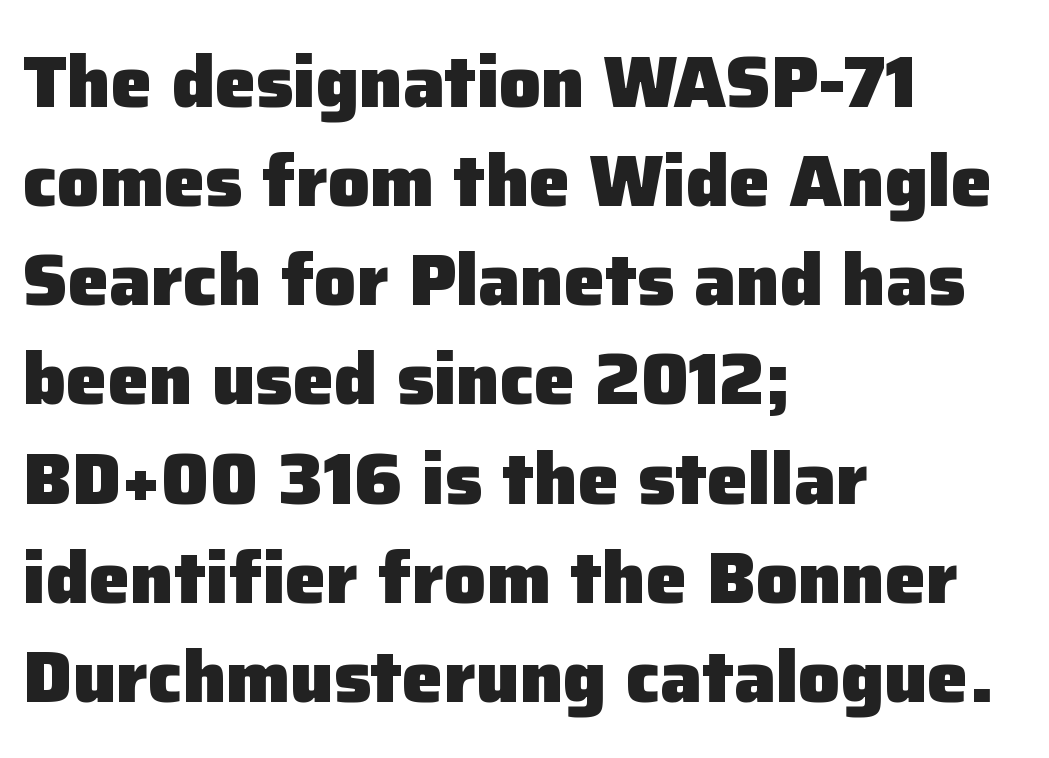
The image shows 74 px heavy sans-serif type, upright; set left-aligned, normal line spacing (1.34x), normal letter spacing, not underlined; low stroke contrast and a medium x-height.
